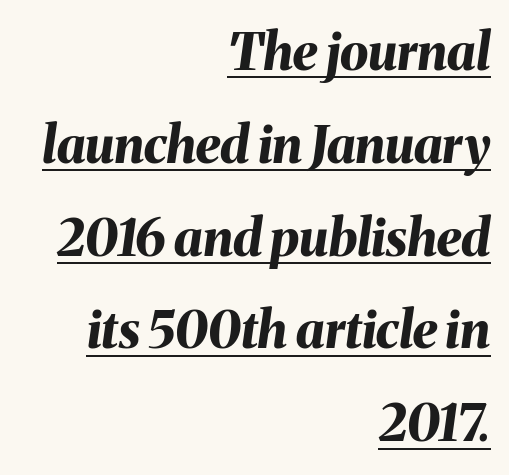
The image shows 51 px bold type, italic (leaning right); set right-aligned, line spacing 1.82x, normal letter spacing, underlined; medium stroke contrast and a medium x-height.
